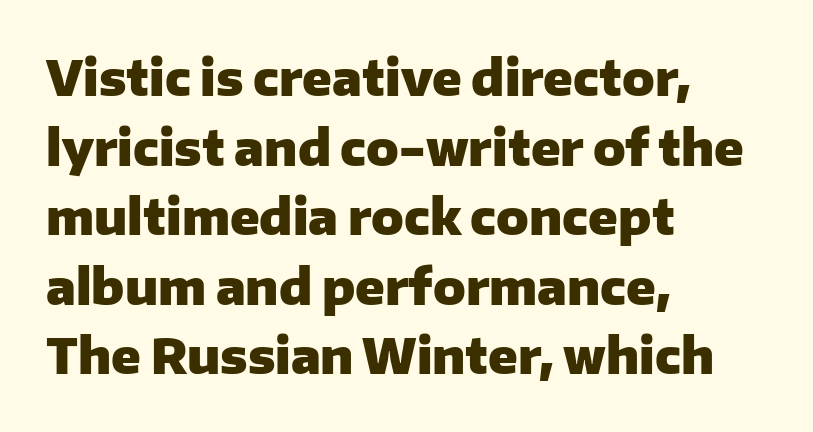
Ascenders rise straight up at ninety degrees. Horizontal bands of white between lines are of average thickness. Summary of weight: heavy, a full bold. You could not count columns in this text — the font is proportionally spaced.
